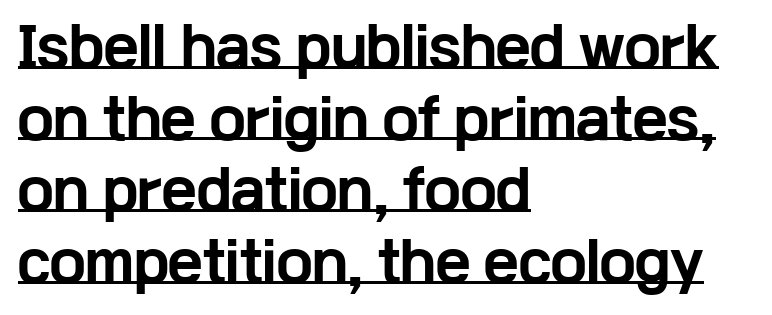
The image shows 53 px bold, wide sans-serif type, upright; set left-aligned, normal line spacing (1.35x), normal letter spacing, underlined; low stroke contrast and a medium x-height.
